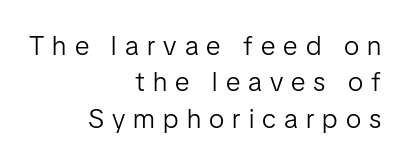
Q: Is the text bold? A: No.
Q: Is the text italic (slanted)? A: No, it is upright.
Q: Is the text underlined? A: No.
Q: How is the paragraph aligned? A: Right-aligned.
Q: Is the spacing between letters normal or unusually wide? A: Unusually wide.
Q: Is the spacing between lines tight, normal or loose? A: Normal.
